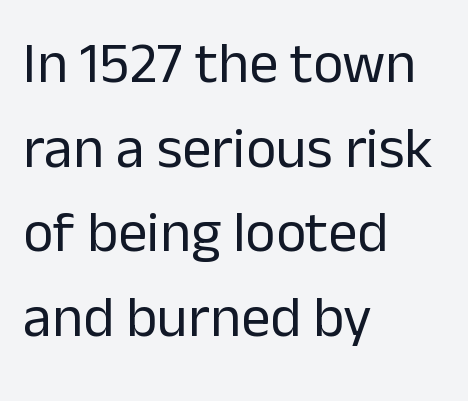
{"serif": "no", "italic": "no", "bold": "no", "weight": "regular", "width": "normal", "stroke_contrast": "low", "x_height": "medium", "monospaced": "no", "underline": "no", "align": "left", "line_spacing": "normal", "line_spacing_ratio": 1.46, "letter_spacing": "normal", "letter_spacing_em": 0.0, "glyph_px": 58}
